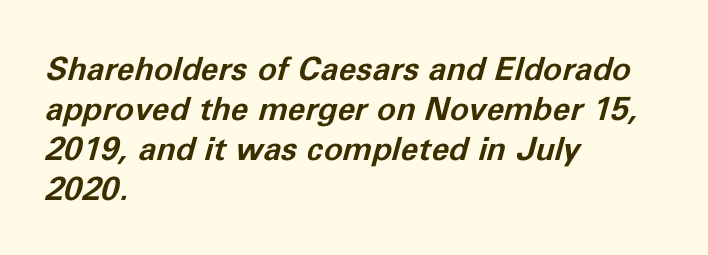
{"italic": "yes", "lean": "right", "slant_degrees": 11, "bold": "yes", "weight": "bold", "width": "normal", "stroke_contrast": "low", "x_height": "medium", "monospaced": "no", "underline": "no", "align": "left", "line_spacing": "normal", "line_spacing_ratio": 1.25, "letter_spacing": "normal", "letter_spacing_em": 0.0, "glyph_px": 32}
